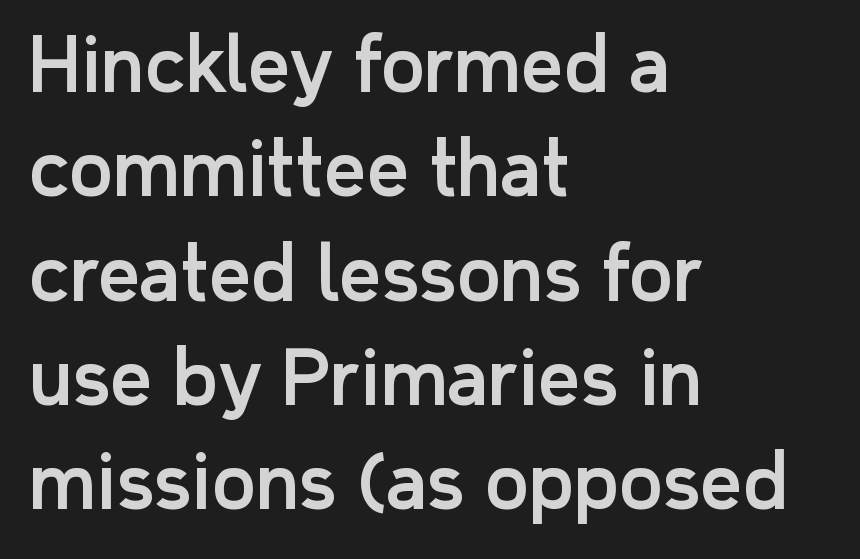
Q: Is the text italic (slanted)? A: No, it is upright.
Q: Is the typeface a serif or a sans-serif typeface? A: Sans-serif.
Q: Is the text underlined? A: No.
Q: How is the paragraph aligned? A: Left-aligned.
Q: Is the spacing between letters normal or unusually wide? A: Normal.
Q: Is the spacing between lines tight, normal or loose? A: Normal.
Q: Width (condensed, normal, or wide)? A: Normal.
Q: Stroke contrast? A: Low.
Q: x-height? A: Medium.
Q: Monospaced? A: No.
